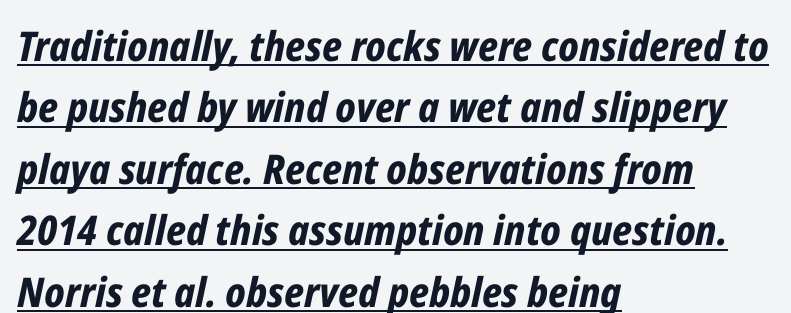
{"italic": "yes", "lean": "right", "slant_degrees": 12, "bold": "yes", "weight": "bold", "width": "condensed", "stroke_contrast": "low", "x_height": "medium", "monospaced": "no", "underline": "yes", "align": "left", "line_spacing": "normal", "line_spacing_ratio": 1.5, "letter_spacing": "normal", "letter_spacing_em": 0.0, "glyph_px": 41}
